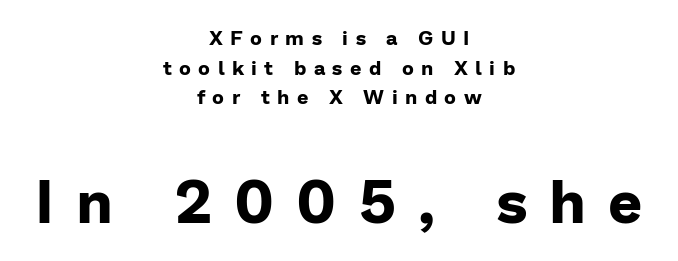
The image shows 60 px bold sans-serif type, upright; set centered, normal line spacing (1.48x), unusually wide letter spacing (+0.37 em), not underlined; the second (bottom) block is 3.0x larger; low stroke contrast and a medium x-height.
